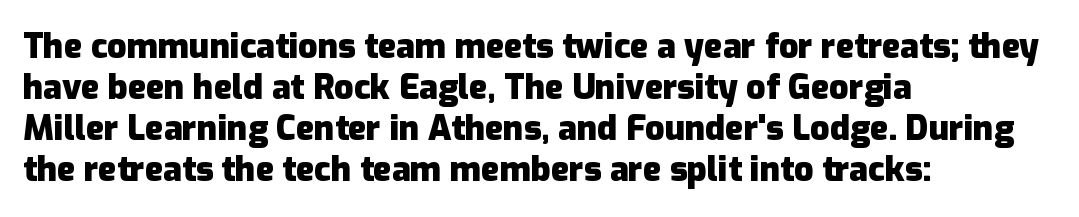
{"serif": "no", "italic": "no", "bold": "yes", "weight": "heavy", "width": "normal", "stroke_contrast": "low", "x_height": "medium", "monospaced": "no", "underline": "no", "align": "left", "line_spacing_ratio": 1.21, "letter_spacing": "normal", "letter_spacing_em": 0.0, "glyph_px": 34}
